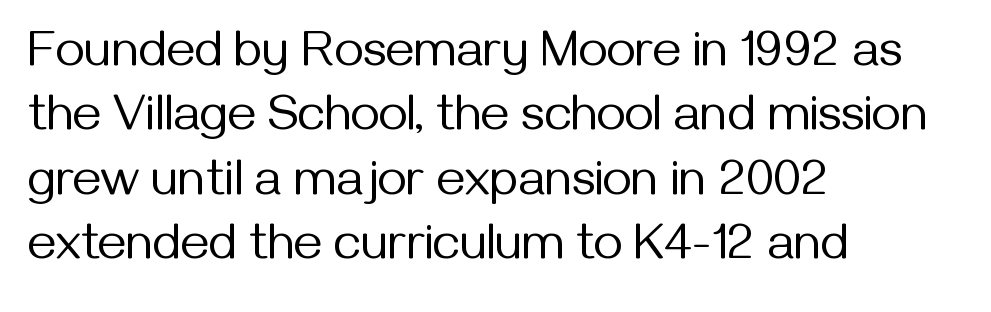
Q: Is the text bold? A: No.
Q: Is the text italic (slanted)? A: No, it is upright.
Q: Is the typeface a serif or a sans-serif typeface? A: Sans-serif.
Q: Is the text underlined? A: No.
Q: How is the paragraph aligned? A: Left-aligned.
Q: Is the spacing between letters normal or unusually wide? A: Normal.
Q: Is the spacing between lines tight, normal or loose? A: Normal.
Q: Width (condensed, normal, or wide)? A: Normal.
Q: Stroke contrast? A: Medium.
Q: x-height? A: Medium.
Q: Monospaced? A: No.
